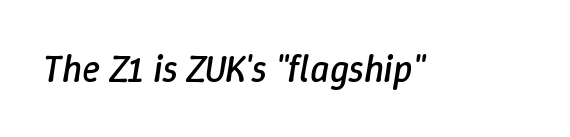
The image shows 38 px regular-weight type, italic (leaning right); set normal letter spacing, not underlined; low stroke contrast and a medium x-height.
